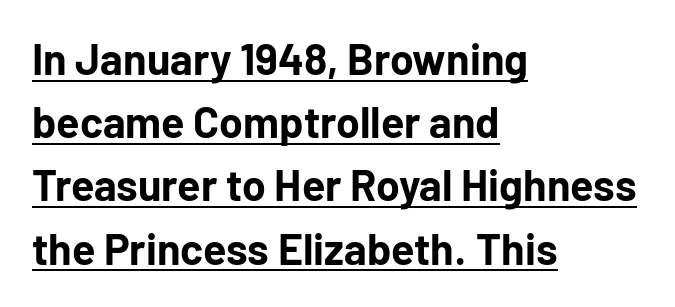
Q: Is the text bold? A: Yes.
Q: Is the text italic (slanted)? A: No, it is upright.
Q: Is the typeface a serif or a sans-serif typeface? A: Sans-serif.
Q: Is the text underlined? A: Yes.
Q: How is the paragraph aligned? A: Left-aligned.
Q: Is the spacing between letters normal or unusually wide? A: Normal.
Q: Is the spacing between lines tight, normal or loose? A: Normal.
Q: Width (condensed, normal, or wide)? A: Normal.
Q: Stroke contrast? A: Low.
Q: x-height? A: Medium.
Q: Monospaced? A: No.
